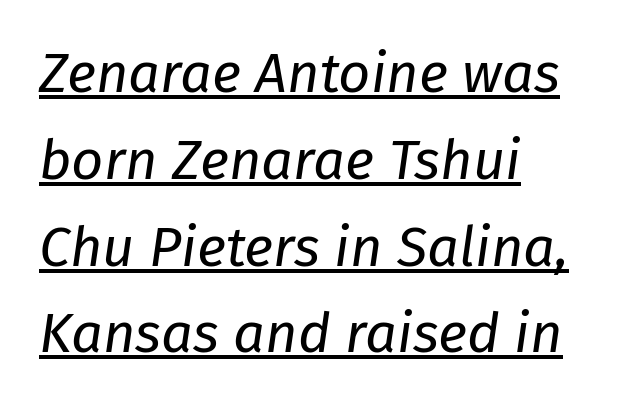
Q: Is the text bold? A: No.
Q: Is the text italic (slanted)? A: Yes, it leans right by about 8 degrees.
Q: Is the text underlined? A: Yes.
Q: How is the paragraph aligned? A: Left-aligned.
Q: Is the spacing between letters normal or unusually wide? A: Normal.
Q: Is the spacing between lines tight, normal or loose? A: Normal.
Q: Width (condensed, normal, or wide)? A: Normal.
Q: Stroke contrast? A: Low.
Q: x-height? A: Medium.
Q: Monospaced? A: No.
